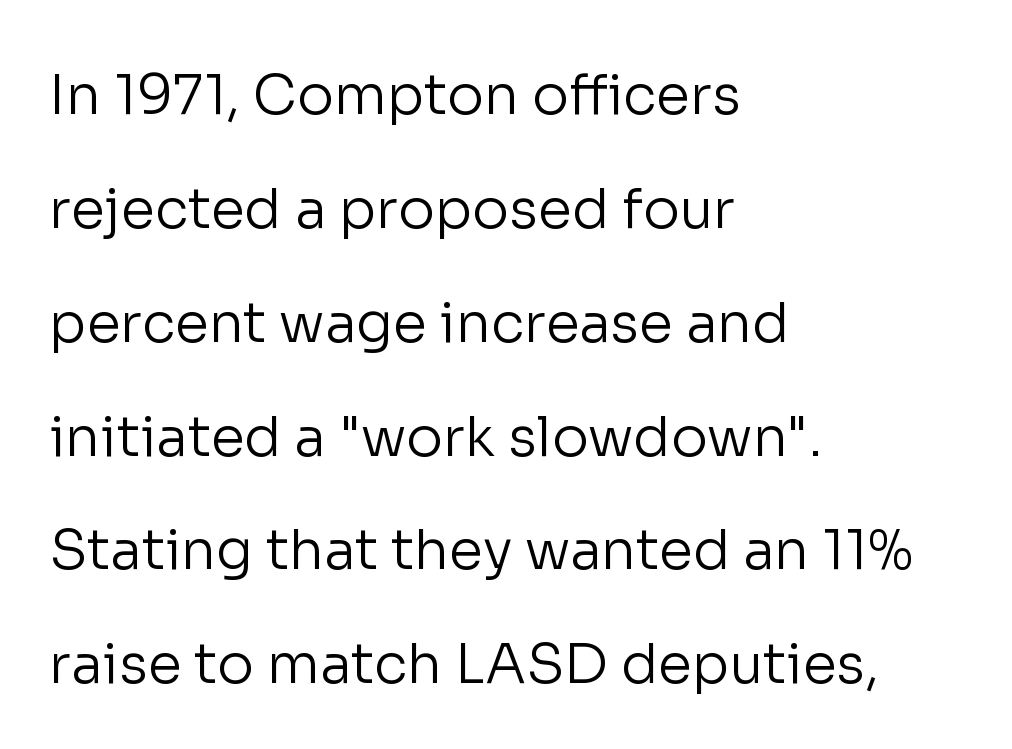
Q: Is the text bold? A: No.
Q: Is the text italic (slanted)? A: No, it is upright.
Q: Is the typeface a serif or a sans-serif typeface? A: Sans-serif.
Q: Is the text underlined? A: No.
Q: How is the paragraph aligned? A: Left-aligned.
Q: Is the spacing between letters normal or unusually wide? A: Normal.
Q: Is the spacing between lines tight, normal or loose? A: Loose.
Q: Width (condensed, normal, or wide)? A: Normal.
Q: Stroke contrast? A: Low.
Q: x-height? A: Medium.
Q: Monospaced? A: No.
